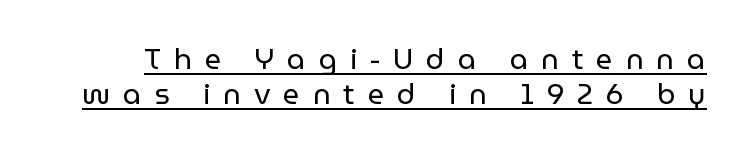
Serifs: no, the terminals of the letterforms are clean. Character widths vary here, with narrow letters taking less room than wide ones. What decoration does the sample have? An underline. Heaviness? Minimal to ordinary, like unemphasized prose.
